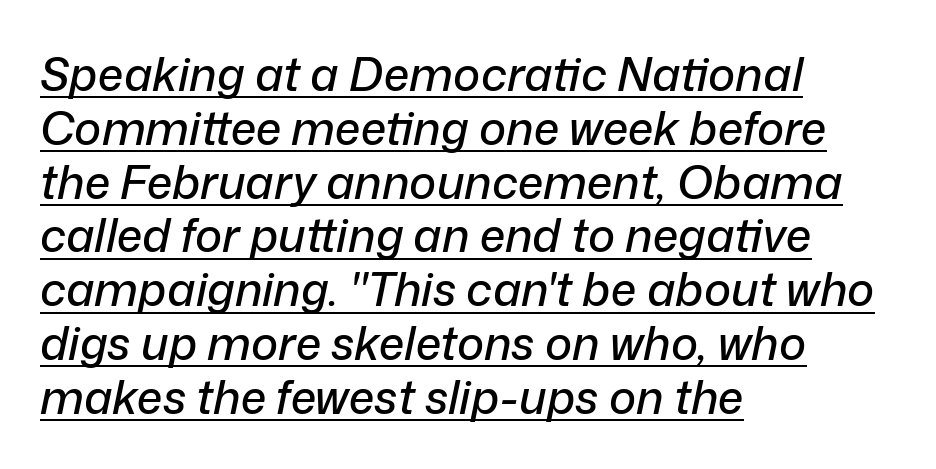
The image shows 46 px text type, italic (leaning right); set left-aligned, line spacing 1.17x, normal letter spacing, underlined; low stroke contrast and a medium x-height.
